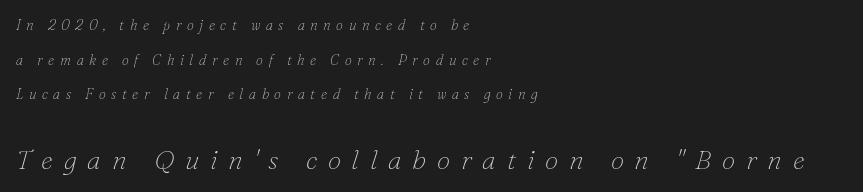
{"italic": "yes", "lean": "right", "slant_degrees": 16, "bold": "no", "underline": "no", "align": "left", "line_spacing": "loose", "line_spacing_ratio": 2.48, "letter_spacing": "wide", "letter_spacing_em": 0.4, "larger_block": "second", "size_ratio": 1.93, "glyph_px": 27}
